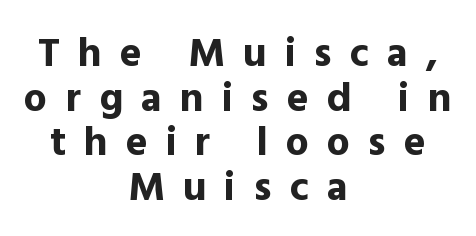
Q: Is the text bold? A: Yes.
Q: Is the text italic (slanted)? A: No, it is upright.
Q: Is the typeface a serif or a sans-serif typeface? A: Sans-serif.
Q: Is the text underlined? A: No.
Q: How is the paragraph aligned? A: Centered.
Q: Is the spacing between letters normal or unusually wide? A: Unusually wide.
Q: Is the spacing between lines tight, normal or loose? A: Tight.
Q: Width (condensed, normal, or wide)? A: Normal.
Q: x-height? A: Medium.
Q: Monospaced? A: No.
